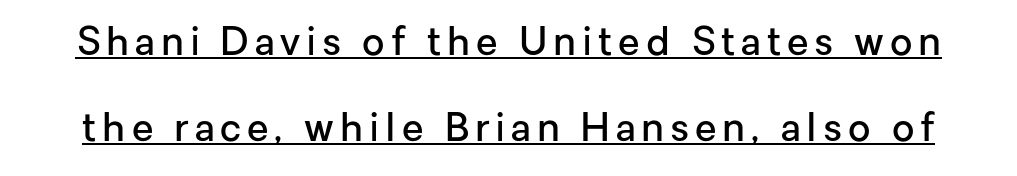
The image shows 39 px semibold sans-serif type, upright; set loose line spacing (2.2x), underlined; low stroke contrast and a medium x-height.
